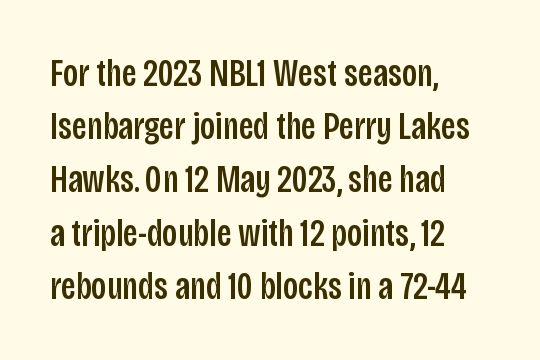
Q: Is the text italic (slanted)? A: No, it is upright.
Q: Is the typeface a serif or a sans-serif typeface? A: Sans-serif.
Q: Is the text underlined? A: No.
Q: How is the paragraph aligned? A: Left-aligned.
Q: Is the spacing between letters normal or unusually wide? A: Normal.
Q: Is the spacing between lines tight, normal or loose? A: Normal.
Q: Width (condensed, normal, or wide)? A: Condensed.
Q: Stroke contrast? A: Low.
Q: x-height? A: Large.
Q: Monospaced? A: No.
